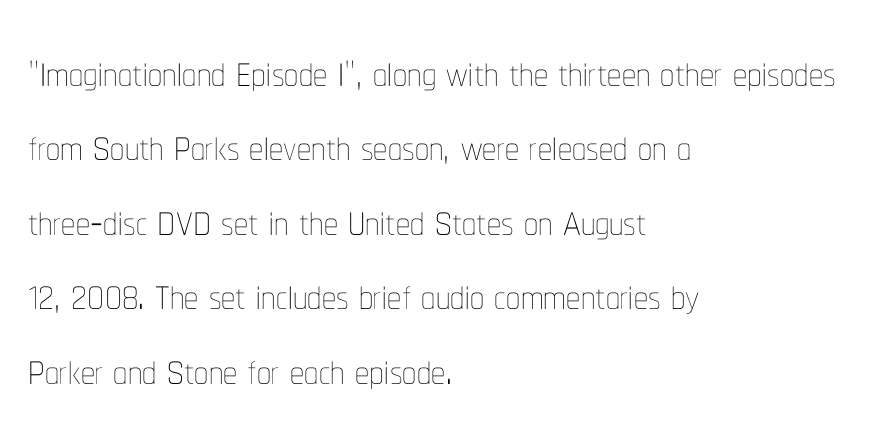
{"italic": "no", "bold": "no", "weight": "thin", "width": "condensed", "stroke_contrast": "low", "x_height": "medium", "monospaced": "no", "underline": "no", "align": "left", "line_spacing": "normal", "line_spacing_ratio": 1.33, "letter_spacing": "normal", "letter_spacing_em": 0.0, "glyph_px": 56}
